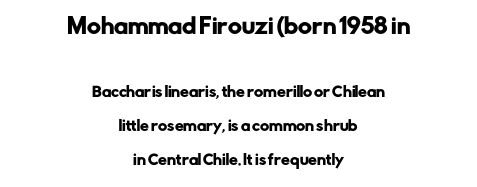
Posture: straight, roman, zero tilt. Widely set lines give the paragraph a tall, airy silhouette. Glyph-to-glyph distance matches everyday printed text. Is the block centered? Yes — each line is placed symmetrically about the middle. The strip under each line holds only bare page. Block one is the big one; block two sits smaller underneath.
